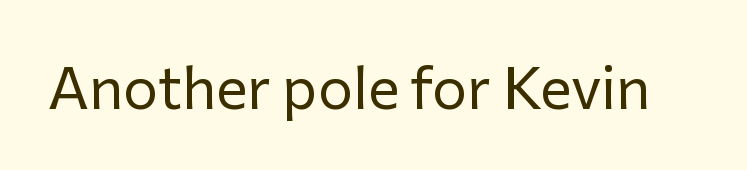
Q: Is the text bold? A: No.
Q: Is the text italic (slanted)? A: No, it is upright.
Q: Is the typeface a serif or a sans-serif typeface? A: Sans-serif.
Q: Is the text underlined? A: No.
Q: Is the spacing between letters normal or unusually wide? A: Normal.
Q: Width (condensed, normal, or wide)? A: Normal.
Q: Stroke contrast? A: Low.
Q: x-height? A: Medium.
Q: Monospaced? A: No.
